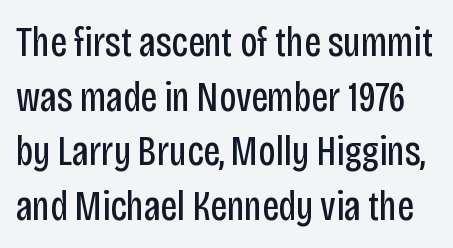
Q: Is the text bold? A: No.
Q: Is the text italic (slanted)? A: No, it is upright.
Q: Is the typeface a serif or a sans-serif typeface? A: Sans-serif.
Q: Is the text underlined? A: No.
Q: Is the spacing between letters normal or unusually wide? A: Normal.
Q: Is the spacing between lines tight, normal or loose? A: Normal.
Q: Width (condensed, normal, or wide)? A: Condensed.
Q: Stroke contrast? A: Low.
Q: x-height? A: Large.
Q: Monospaced? A: No.
